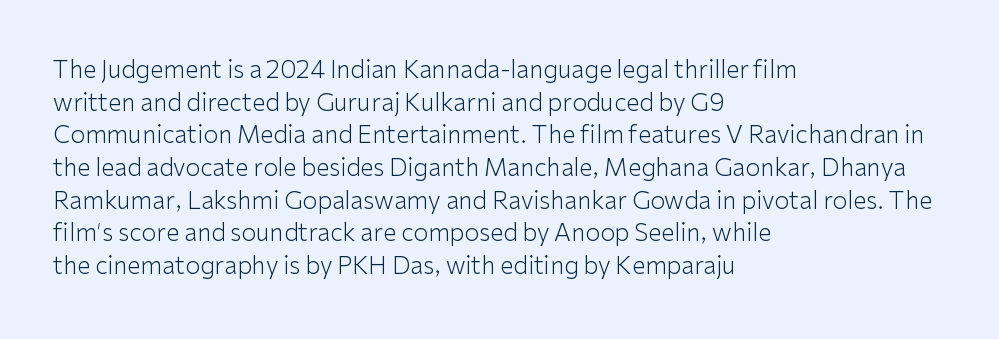
Q: Is the text bold? A: No.
Q: Is the text italic (slanted)? A: No, it is upright.
Q: Is the text underlined? A: No.
Q: How is the paragraph aligned? A: Left-aligned.
Q: Is the spacing between letters normal or unusually wide? A: Normal.
Q: Is the spacing between lines tight, normal or loose? A: Normal.
